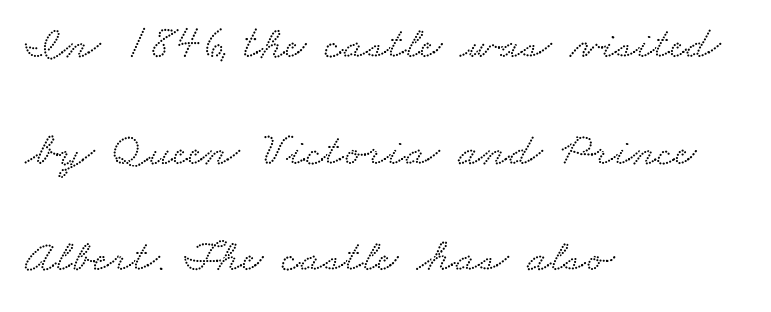
Caption: standard tracking, unaltered. Here the designer chose a conventional face with non-uniform glyph widths. Horizontal alignment here is leftward, the default for most running prose. Is there much room between lines? Yes — plenty of vertical air separates them.
